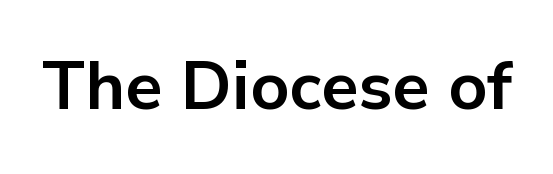
Q: Is the text bold? A: Yes.
Q: Is the text italic (slanted)? A: No, it is upright.
Q: Is the typeface a serif or a sans-serif typeface? A: Sans-serif.
Q: Is the text underlined? A: No.
Q: Is the spacing between letters normal or unusually wide? A: Normal.
Q: Width (condensed, normal, or wide)? A: Normal.
Q: Stroke contrast? A: Low.
Q: x-height? A: Medium.
Q: Monospaced? A: No.
